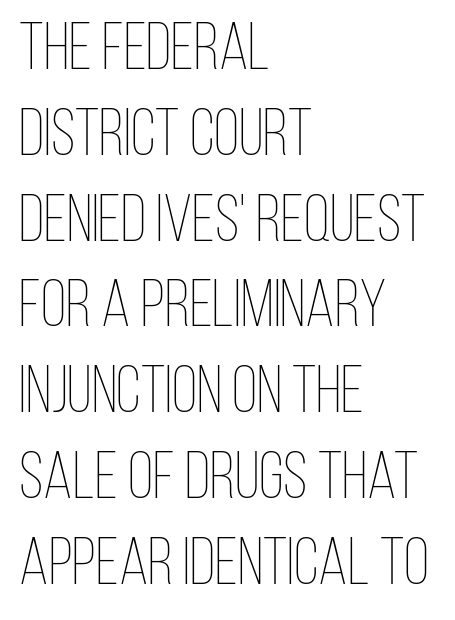
{"italic": "no", "bold": "no", "weight": "thin", "width": "condensed", "stroke_contrast": "low", "x_height": "large", "monospaced": "no", "underline": "no", "align": "left", "line_spacing": "normal", "line_spacing_ratio": 1.3, "letter_spacing": "normal", "letter_spacing_em": 0.0, "glyph_px": 66}
